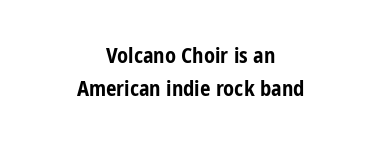
The image shows 21 px bold type, upright; set centered, normal line spacing (1.59x), normal letter spacing, not underlined.
